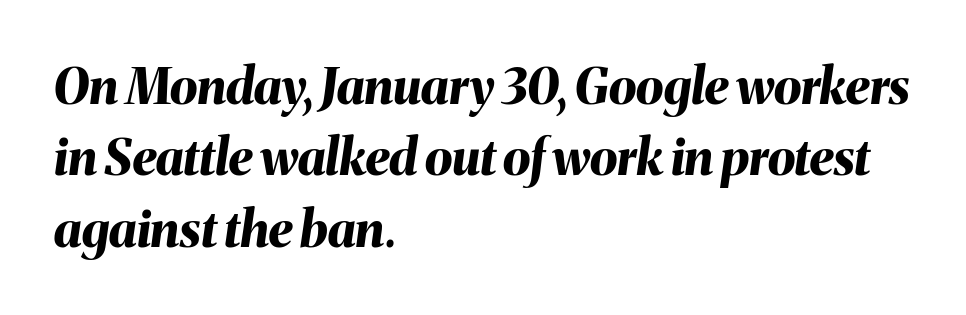
In terms of leading, this rendering sits right in the middle. All the whitespace from short lines collects on the right. Character widths vary here, with narrow letters taking less room than wide ones. The font's italic variant was chosen for this text. This sample uses plain, unmodified letter spacing. Emphasis by weight is at full strength: bold.
